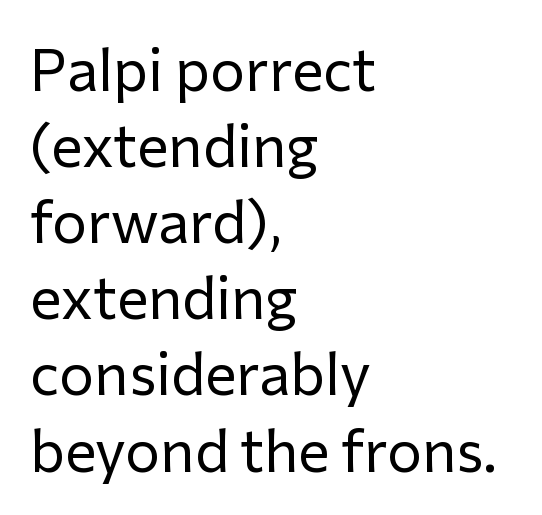
The image shows 59 px regular-weight sans-serif type, upright; set left-aligned, normal line spacing (1.29x), normal letter spacing, not underlined; low stroke contrast and a medium x-height.
